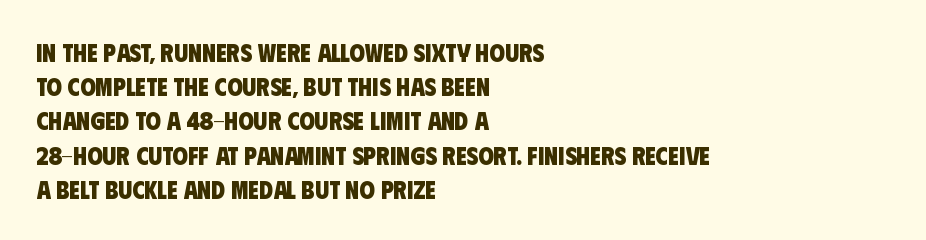
Q: Is the text bold? A: Yes.
Q: Is the text underlined? A: No.
Q: How is the paragraph aligned? A: Left-aligned.
Q: Is the spacing between letters normal or unusually wide? A: Normal.
Q: Is the spacing between lines tight, normal or loose? A: Normal.
